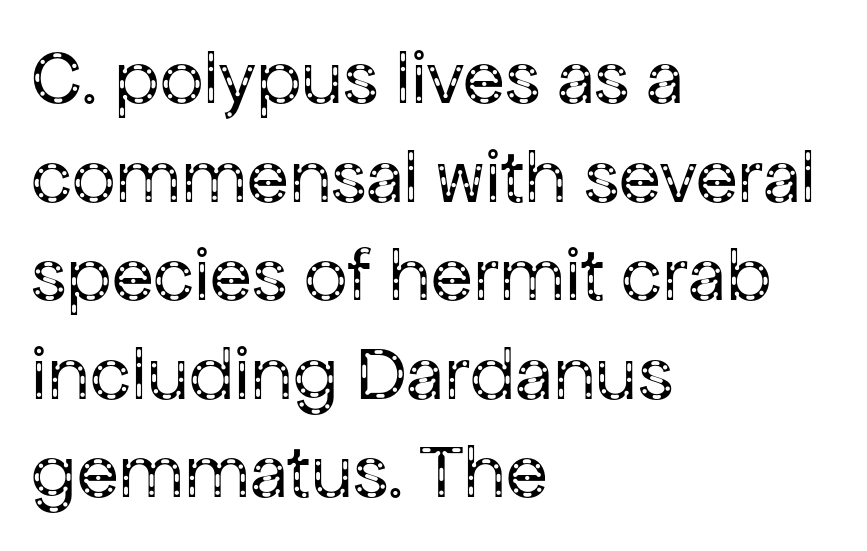
The image shows 77 px regular-weight sans-serif type, upright; set left-aligned, normal line spacing (1.28x), normal letter spacing, not underlined; low stroke contrast and a medium x-height.
